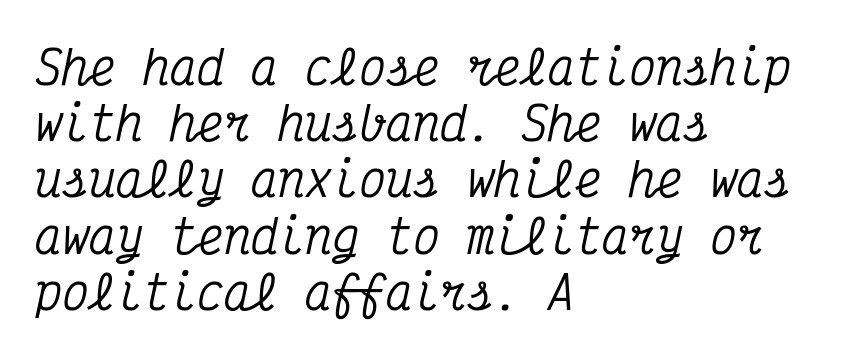
{"serif": "yes", "italic": "yes", "lean": "right", "slant_degrees": 12, "width": "condensed", "stroke_contrast": "medium", "x_height": "medium", "monospaced": "yes", "underline": "no", "align": "left", "line_spacing": "normal", "line_spacing_ratio": 1.25, "letter_spacing": "normal", "letter_spacing_em": 0.0, "glyph_px": 45}
